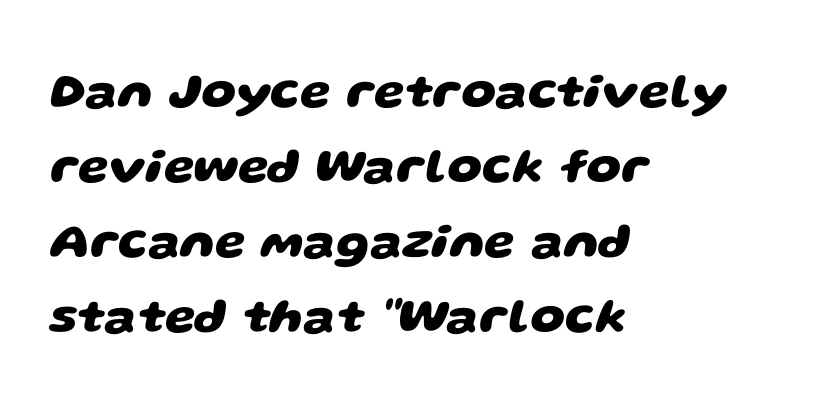
The image shows 49 px heavy, wide sans-serif type; set left-aligned, normal line spacing (1.53x), normal letter spacing, not underlined; low stroke contrast and a large x-height.
